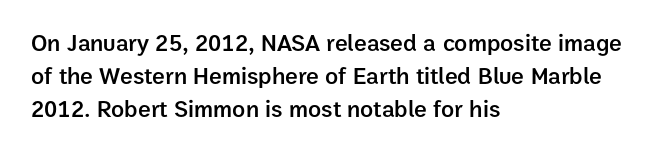
The image shows 24 px text type, upright; set left-aligned, normal line spacing (1.38x), normal letter spacing, not underlined.
